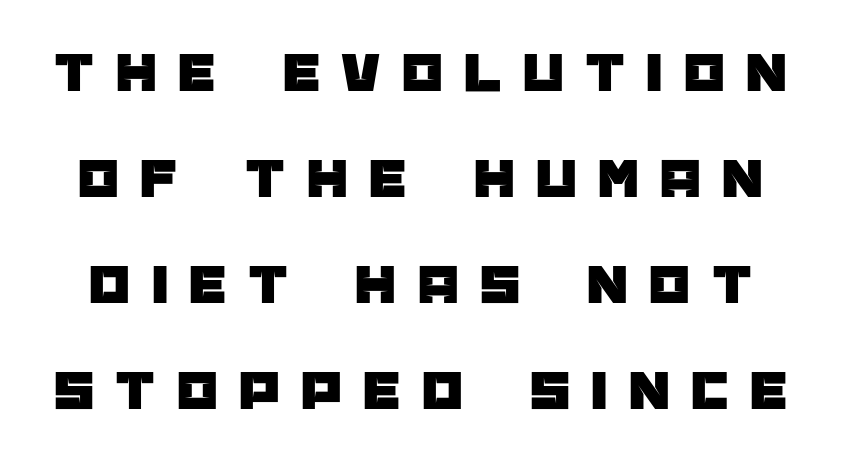
Q: Is the text italic (slanted)? A: No, it is upright.
Q: Is the typeface a serif or a sans-serif typeface? A: Sans-serif.
Q: Is the text underlined? A: No.
Q: Is the spacing between letters normal or unusually wide? A: Unusually wide.
Q: Width (condensed, normal, or wide)? A: Normal.
Q: Stroke contrast? A: Low.
Q: x-height? A: Large.
Q: Monospaced? A: No.
